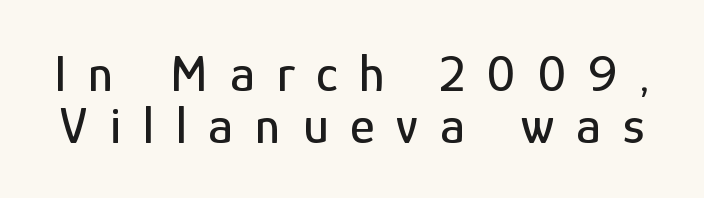
{"serif": "no", "italic": "no", "width": "condensed", "stroke_contrast": "low", "x_height": "medium", "monospaced": "no", "underline": "no", "line_spacing": "tight", "line_spacing_ratio": 0.98, "letter_spacing": "wide", "letter_spacing_em": 0.41, "glyph_px": 53}
